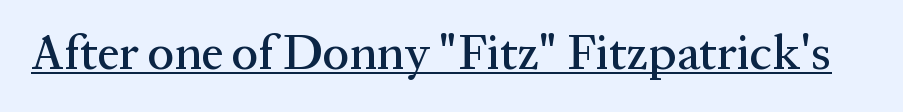
How are the letters spaced? Ordinarily, with no added tracking. Underlining? Definitely there. Unlike italic type, these characters show no tilt at all. The face used here is proportionally spaced, like ordinary book or web type.
